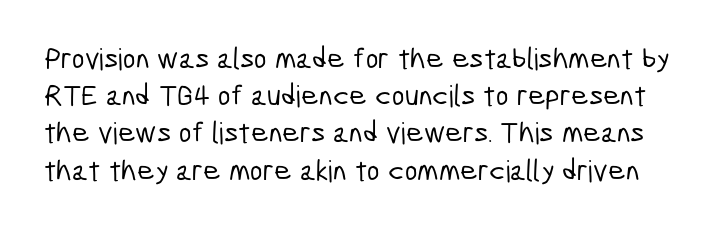
The image shows 30 px condensed sans-serif type; set line spacing 1.24x, normal letter spacing, not underlined; low stroke contrast and a medium x-height.
